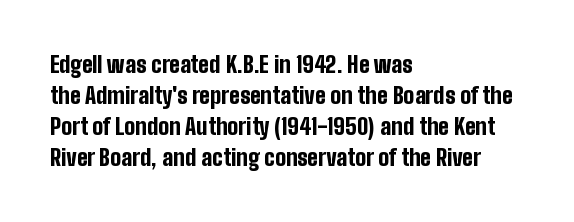
The image shows 23 px bold type, upright; set left-aligned, normal line spacing (1.35x), normal letter spacing, not underlined.
